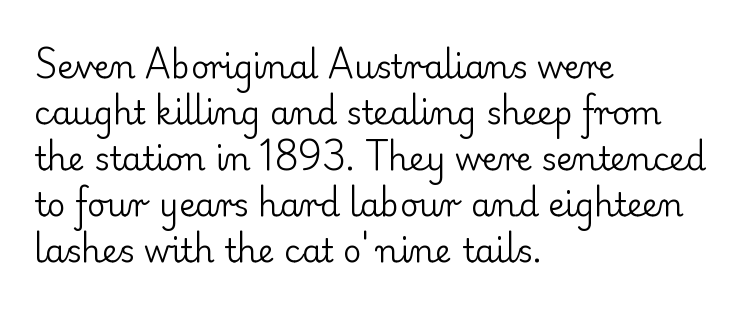
The image shows 32 px regular-weight serif type, upright; set left-aligned, normal line spacing (1.44x), normal letter spacing, not underlined; low stroke contrast and a small x-height.
